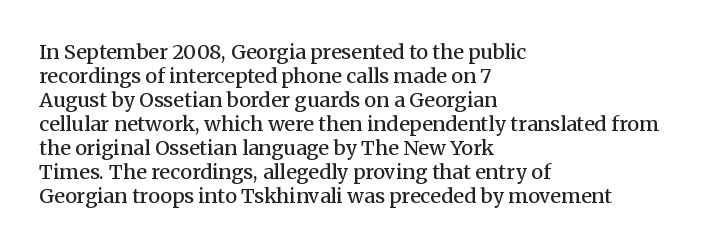
The setting favours the left margin, as ordinary paragraphs usually do. The typesetting leans somewhat heavy: a semibold. Characters remain perfectly vertical along every line. Look at the tracking — it's just the regular setting, nothing added. Beneath every word, the page is bare.
